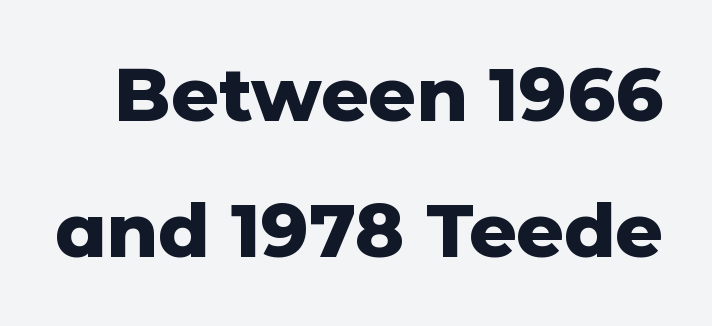
Q: Is the text bold? A: Yes.
Q: Is the text italic (slanted)? A: No, it is upright.
Q: Is the typeface a serif or a sans-serif typeface? A: Sans-serif.
Q: Is the text underlined? A: No.
Q: Is the spacing between letters normal or unusually wide? A: Normal.
Q: Width (condensed, normal, or wide)? A: Normal.
Q: Stroke contrast? A: Low.
Q: x-height? A: Medium.
Q: Monospaced? A: No.
